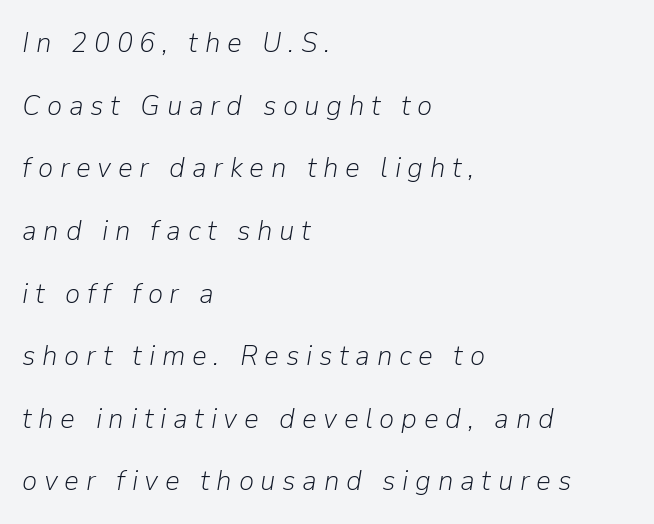
{"italic": "yes", "lean": "right", "slant_degrees": 9, "bold": "no", "weight": "light", "width": "normal", "stroke_contrast": "low", "x_height": "medium", "monospaced": "no", "underline": "no", "align": "left", "line_spacing": "loose", "line_spacing_ratio": 2.16, "letter_spacing": "wide", "letter_spacing_em": 0.23, "glyph_px": 29}
